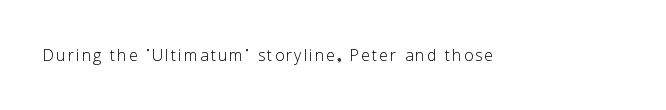
{"italic": "no", "bold": "no", "underline": "no", "glyph_px": 21}
